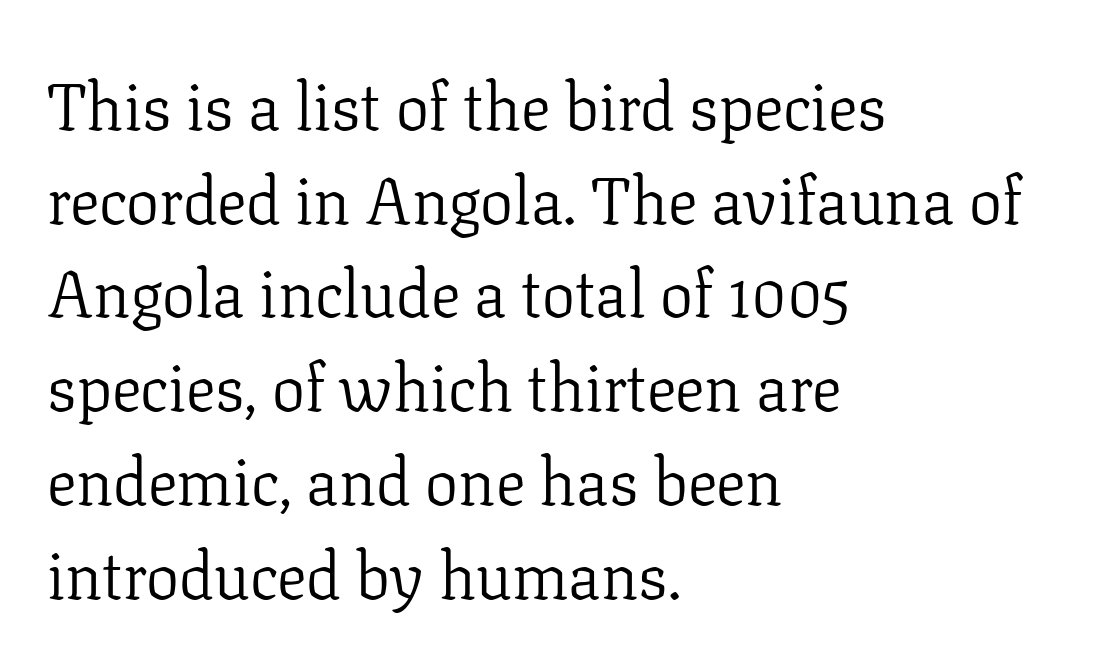
The image shows 66 px light serif type, upright; set left-aligned, normal line spacing (1.42x), normal letter spacing, not underlined; low stroke contrast and a medium x-height.
